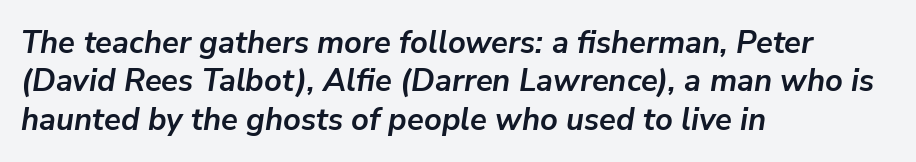
Summary of weight: heavy, a full bold. All the whitespace from short lines collects on the right. Each word holds together tightly as a unit, with standard inter-letter gaps. It's the slanting kind of type.
